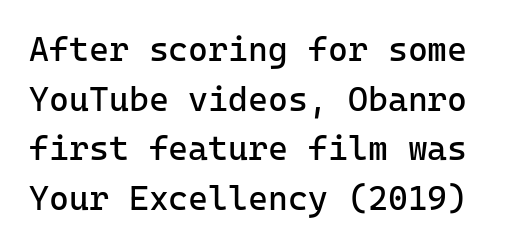
The image shows 34 px regular-weight sans-serif type, upright, monospaced; set normal line spacing (1.46x), normal letter spacing, not underlined; low stroke contrast and a medium x-height.
